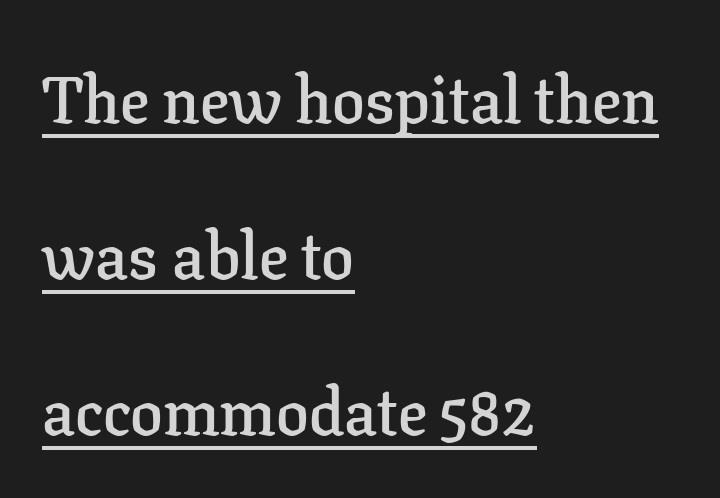
The designer went with a serif here, giving each stem small feet. Leftover space on each line is placed entirely after the last word. Stroke thickness is moderately raised; the sample reads as semibold. A continuous stroke trails under the words, as in a hyperlink. Vertical spacing — loose. Tracking here is standard; glyphs follow each other at the usual distance.
